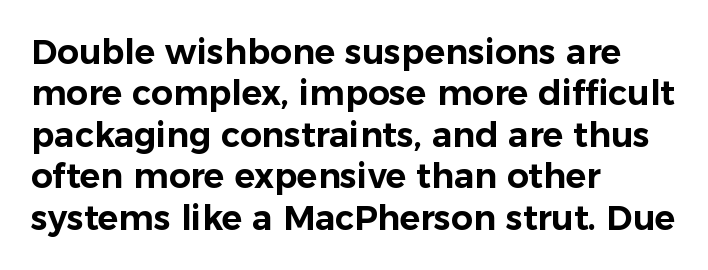
The image shows 34 px sans-serif type, upright; set left-aligned, line spacing 1.22x, normal letter spacing, not underlined; low stroke contrast and a medium x-height.
